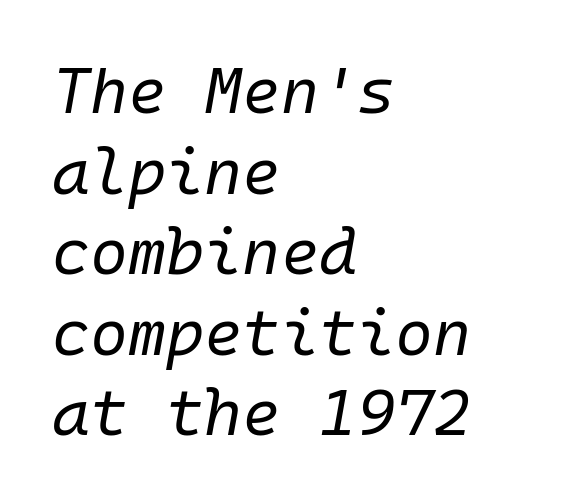
The image shows 65 px regular-weight type, italic (leaning right), monospaced; set left-aligned, line spacing 1.24x, normal letter spacing, not underlined; low stroke contrast and a medium x-height.
